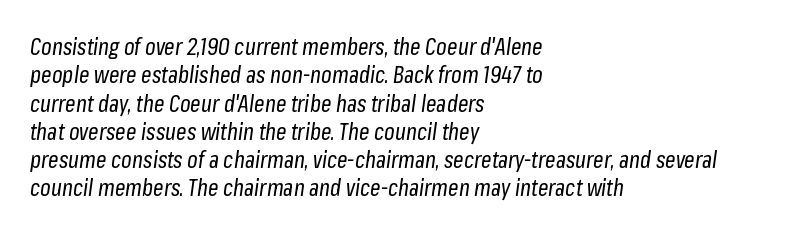
{"italic": "yes", "lean": "right", "slant_degrees": 8, "bold": "no", "underline": "no", "align": "left", "line_spacing_ratio": 1.23, "letter_spacing": "normal", "letter_spacing_em": 0.0, "glyph_px": 23}
